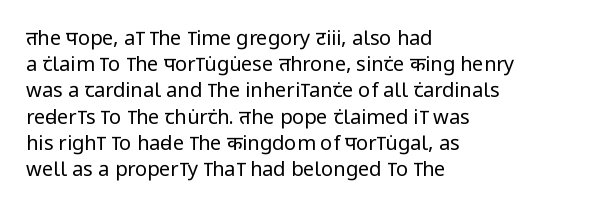
{"italic": "no", "bold": "no", "underline": "no", "align": "left", "line_spacing": "normal", "line_spacing_ratio": 1.31, "letter_spacing": "normal", "letter_spacing_em": 0.0, "glyph_px": 20}
